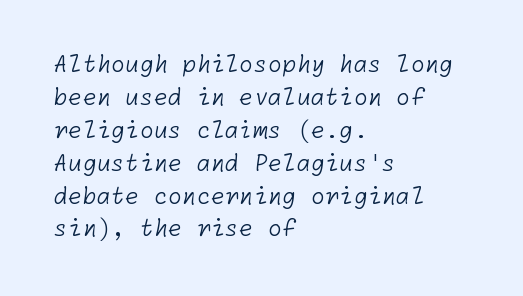
The image shows 23 px text type; set left-aligned, normal line spacing (1.43x), normal letter spacing, not underlined.
